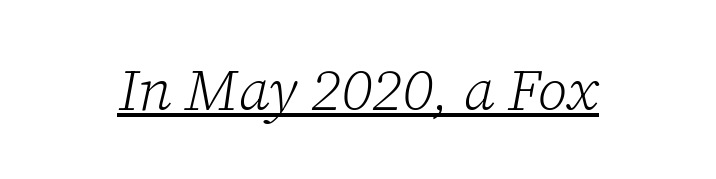
{"serif": "yes", "italic": "yes", "lean": "right", "slant_degrees": 12, "bold": "no", "weight": "light", "width": "normal", "stroke_contrast": "low", "x_height": "medium", "monospaced": "no", "underline": "yes", "letter_spacing": "normal", "letter_spacing_em": 0.0, "glyph_px": 58}
